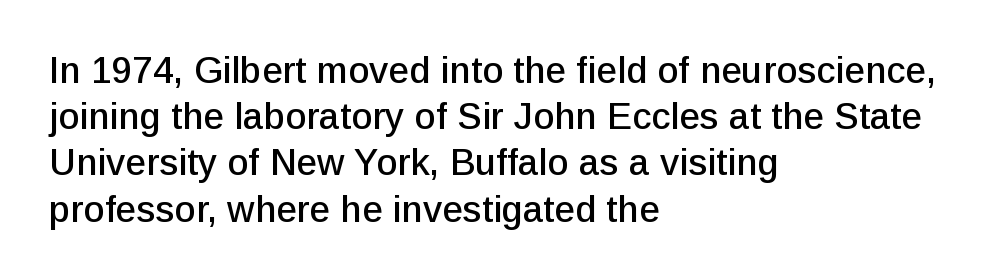
{"serif": "no", "italic": "no", "width": "normal", "stroke_contrast": "low", "x_height": "medium", "monospaced": "no", "underline": "no", "align": "left", "line_spacing": "normal", "line_spacing_ratio": 1.25, "letter_spacing": "normal", "letter_spacing_em": 0.0, "glyph_px": 37}
